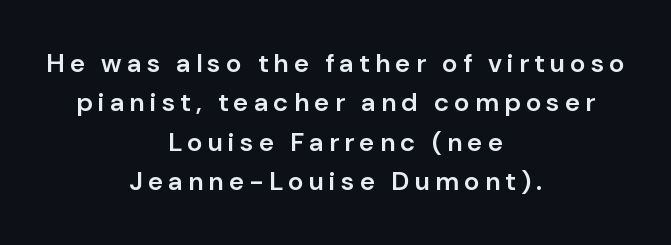
{"italic": "no", "bold": "semi", "underline": "no", "align": "center", "line_spacing": "normal", "line_spacing_ratio": 1.51, "letter_spacing": "wide", "letter_spacing_em": 0.2, "glyph_px": 26}
